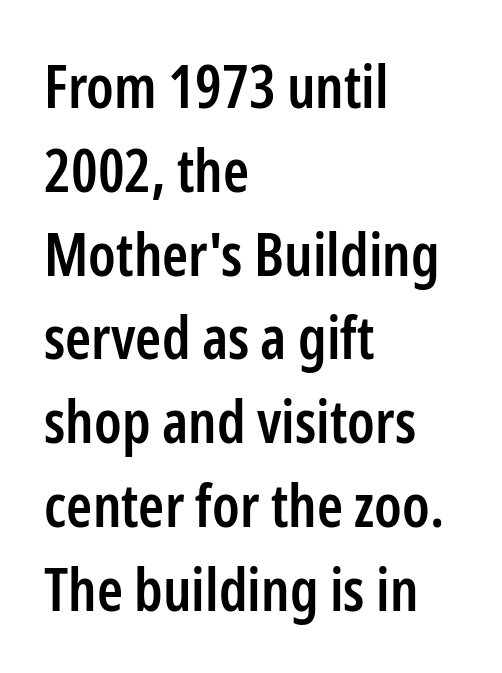
Posture: upright roman. As a designer I'd log this as weight 600, semibold. The typeface chosen for these lines omits serifs. Between one letter and the next there's only the usual sliver of space.
